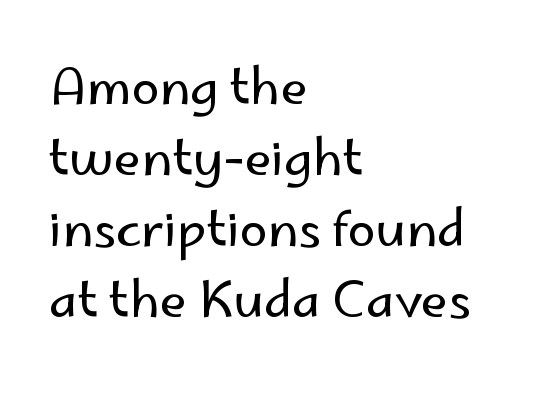
Q: Is the text bold? A: No.
Q: Is the text italic (slanted)? A: No, it is upright.
Q: Is the typeface a serif or a sans-serif typeface? A: Sans-serif.
Q: Is the text underlined? A: No.
Q: How is the paragraph aligned? A: Left-aligned.
Q: Is the spacing between letters normal or unusually wide? A: Normal.
Q: Is the spacing between lines tight, normal or loose? A: Normal.
Q: Width (condensed, normal, or wide)? A: Normal.
Q: Stroke contrast? A: Low.
Q: x-height? A: Small.
Q: Monospaced? A: No.
